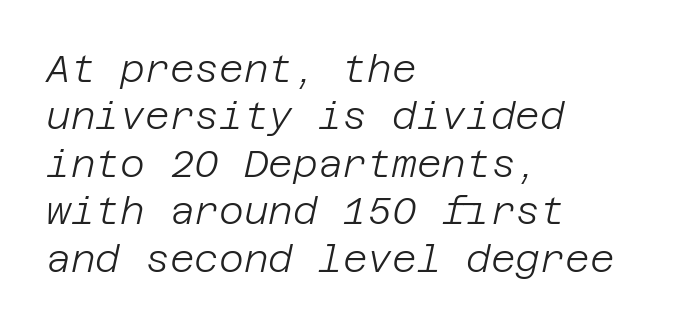
The image shows 38 px light type, italic (leaning right); set left-aligned, normal line spacing (1.25x), normal letter spacing, not underlined; low stroke contrast and a large x-height.
